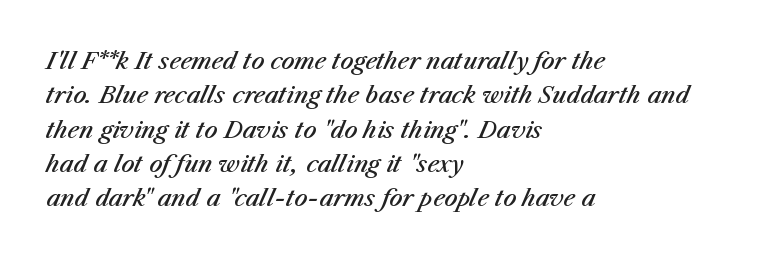
{"italic": "yes", "lean": "right", "slant_degrees": 23, "bold": "semi", "underline": "no", "align": "left", "line_spacing": "normal", "line_spacing_ratio": 1.49, "letter_spacing": "normal", "letter_spacing_em": 0.0, "glyph_px": 23}
